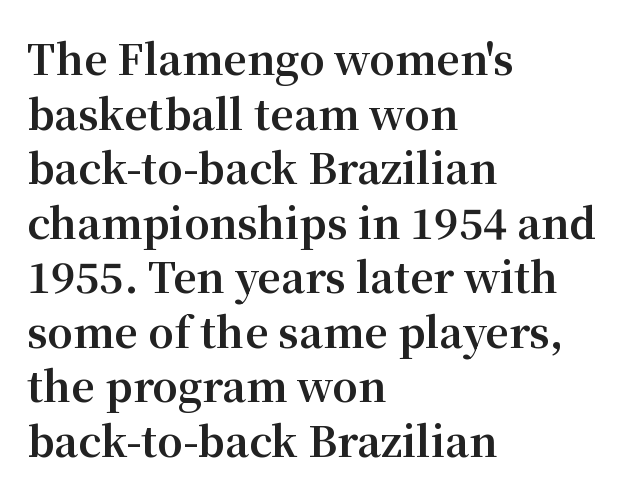
{"serif": "yes", "italic": "no", "bold": "yes", "weight": "bold", "width": "normal", "stroke_contrast": "medium", "x_height": "medium", "monospaced": "no", "underline": "no", "align": "left", "line_spacing": "normal", "line_spacing_ratio": 1.33, "letter_spacing": "normal", "letter_spacing_em": 0.0, "glyph_px": 41}
